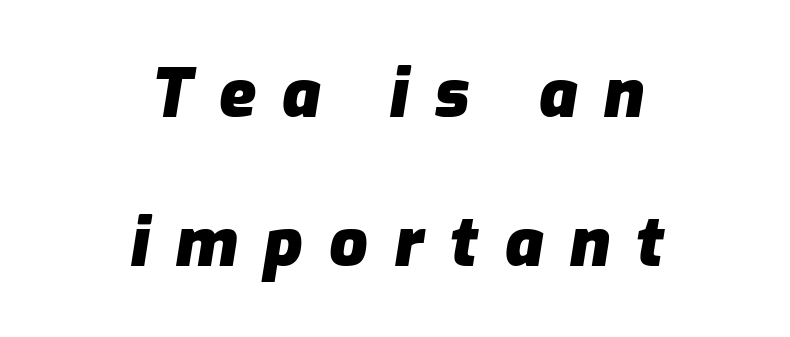
Q: Is the text bold? A: Yes.
Q: Is the text italic (slanted)? A: Yes, it leans right by about 9 degrees.
Q: Is the text underlined? A: No.
Q: How is the paragraph aligned? A: Centered.
Q: Is the spacing between letters normal or unusually wide? A: Unusually wide.
Q: Is the spacing between lines tight, normal or loose? A: Loose.
Q: Width (condensed, normal, or wide)? A: Normal.
Q: Stroke contrast? A: Low.
Q: x-height? A: Medium.
Q: Monospaced? A: No.
